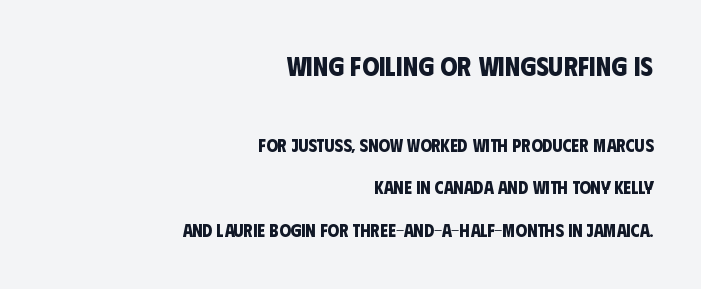
Layout note: lines flush right. Bigger letters appear in the top chunk; the bottom chunk is reduced. Inter-character spacing is left at the font's built-in metrics. The rendering uses a large line-height, opening up the rows. No word sits above an underline. Set as a true bold cut, around the 700 mark.
